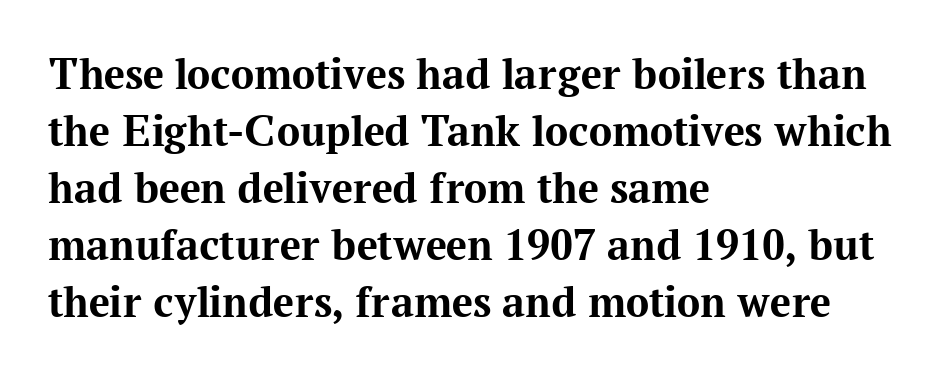
{"serif": "yes", "italic": "no", "bold": "yes", "weight": "bold", "width": "normal", "stroke_contrast": "medium", "x_height": "medium", "monospaced": "no", "underline": "no", "align": "left", "line_spacing_ratio": 1.24, "letter_spacing": "normal", "letter_spacing_em": 0.0, "glyph_px": 46}
